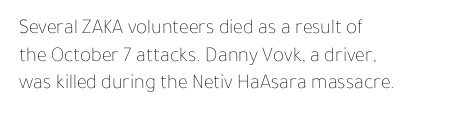
The image shows 21 px text type, upright; set left-aligned, normal line spacing (1.32x), normal letter spacing, not underlined.
